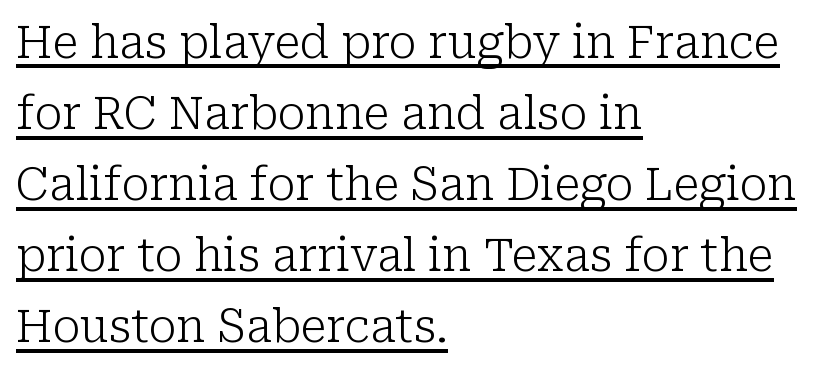
Q: Is the text bold? A: No.
Q: Is the text italic (slanted)? A: No, it is upright.
Q: Is the typeface a serif or a sans-serif typeface? A: Serif.
Q: Is the text underlined? A: Yes.
Q: How is the paragraph aligned? A: Left-aligned.
Q: Is the spacing between letters normal or unusually wide? A: Normal.
Q: Is the spacing between lines tight, normal or loose? A: Normal.
Q: Width (condensed, normal, or wide)? A: Normal.
Q: Stroke contrast? A: Low.
Q: x-height? A: Medium.
Q: Monospaced? A: No.
